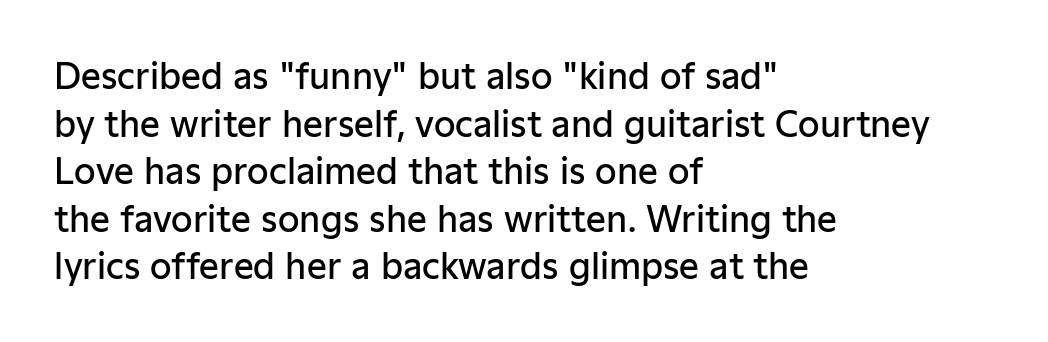
Quick note: underline off. Regarding serifs, this sample does without them. The passage shown is semibold, sitting just below true bold. You could not count columns in this text — the font is proportionally spaced. Line spacing here is normal. This is roman type, the default non-slanted kind.
